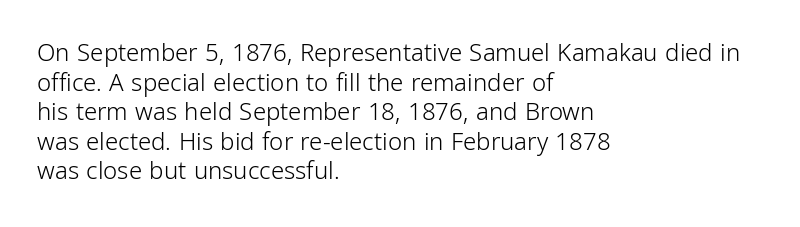
The image shows 24 px text type, upright; set left-aligned, line spacing 1.23x, normal letter spacing, not underlined.
